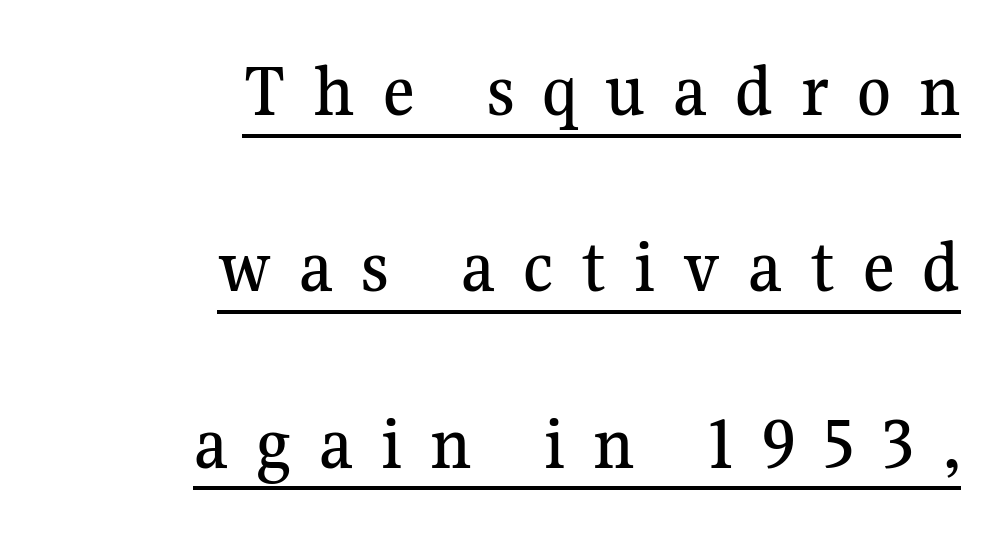
Old-style or modern, the face here clearly has serifs. The rendering uses a large line-height, opening up the rows. All the whitespace from short lines collects on the left. These lines are rendered in a variable-pitch font. Caption: lettering with a line underneath. Does extra space separate the letters? Yes, quite a lot of it.
